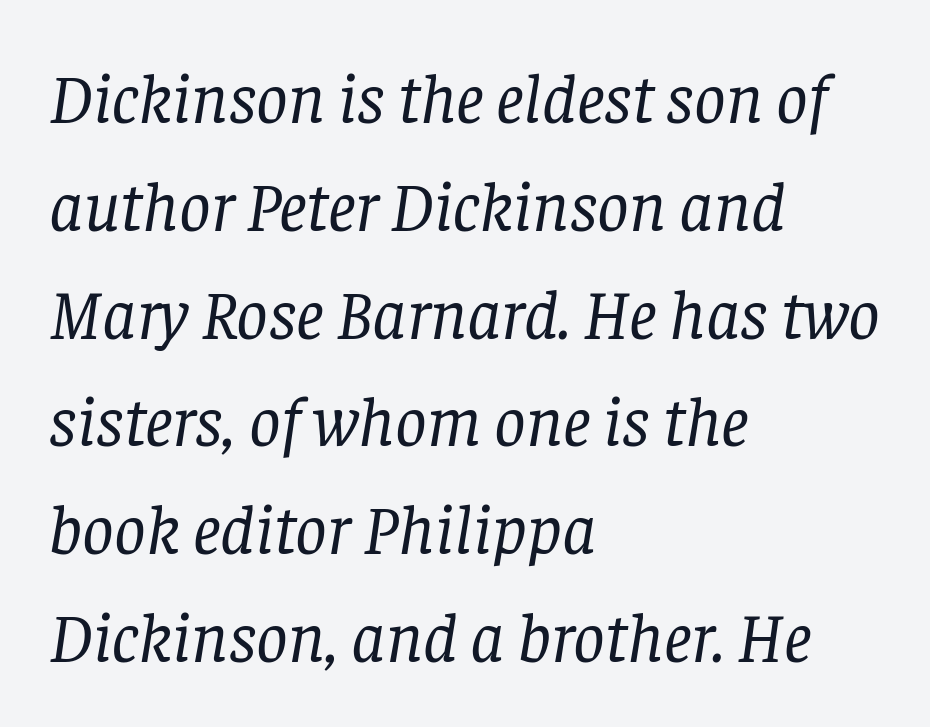
Notice how the stems are inclined rather than vertical — that's the hallmark of italics. Think of a printed novel: that variable character pitch is what you see here. The gaps between neighbouring characters are ordinary and unremarkable. I'd call this a serif setting — the letters wear small feet. The rendering uses a moderate line-height, typical for paragraphs. Clear beneath every line of the passage.
